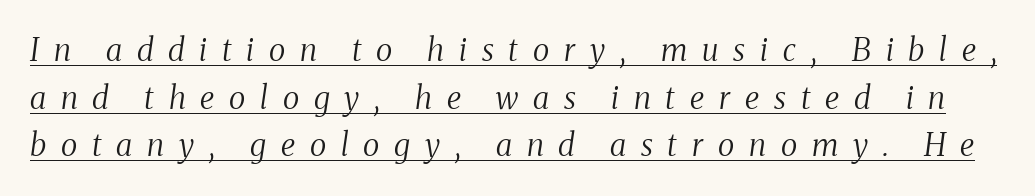
The image shows 31 px regular-weight, condensed serif type, italic (leaning right); set normal line spacing (1.54x), unusually wide letter spacing (+0.48 em), underlined; medium stroke contrast and a medium x-height.
